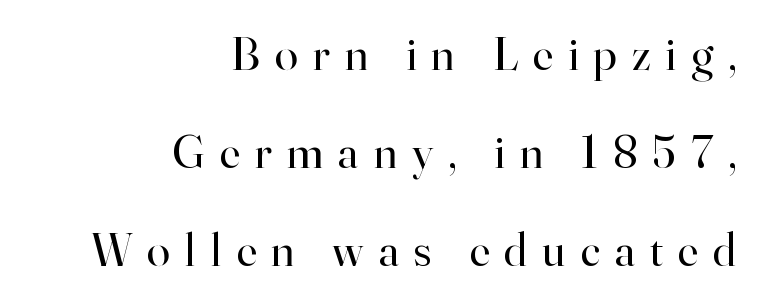
{"serif": "yes", "italic": "no", "bold": "no", "weight": "regular", "width": "normal", "stroke_contrast": "high", "x_height": "small", "monospaced": "no", "underline": "no", "align": "right", "line_spacing": "loose", "line_spacing_ratio": 2.09, "letter_spacing": "wide", "letter_spacing_em": 0.32, "glyph_px": 47}
